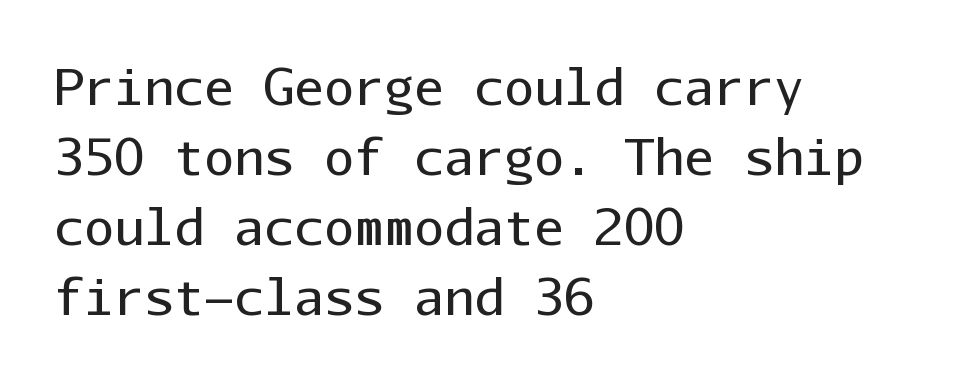
Heft: none added — not bold. The glyphs are unaccompanied by any horizontal stroke below them. In terms of letterspacing, this is plain default setting. Looks like terminal output: every glyph gets an equal slot.
